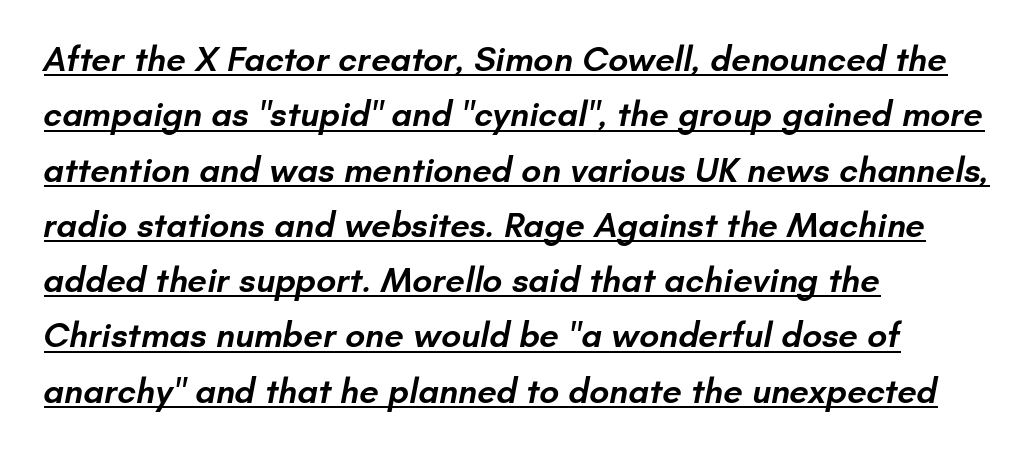
The image shows 35 px semibold sans-serif type; set left-aligned, normal line spacing (1.58x), normal letter spacing, underlined; low stroke contrast and a small x-height.
